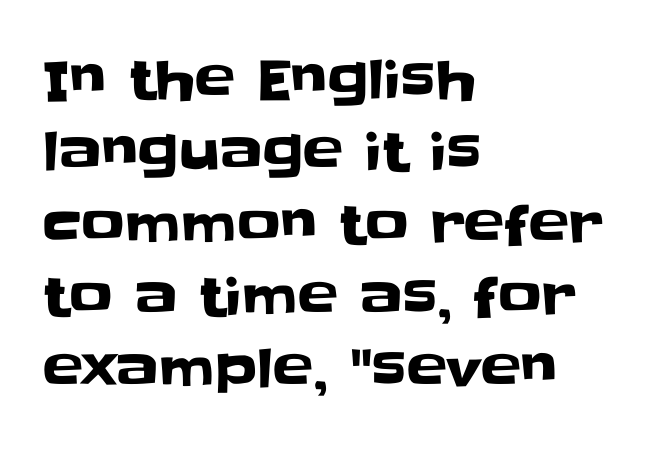
The image shows 54 px sans-serif type, upright; set left-aligned, normal line spacing (1.34x), normal letter spacing, not underlined; low stroke contrast and a large x-height.
